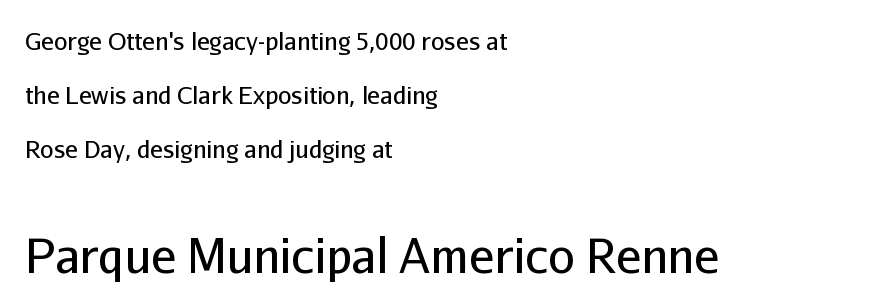
The image shows 47 px regular-weight sans-serif type, upright; set left-aligned, loose line spacing (2.25x), normal letter spacing, not underlined; the second (bottom) block is 1.96x larger; low stroke contrast and a medium x-height.
